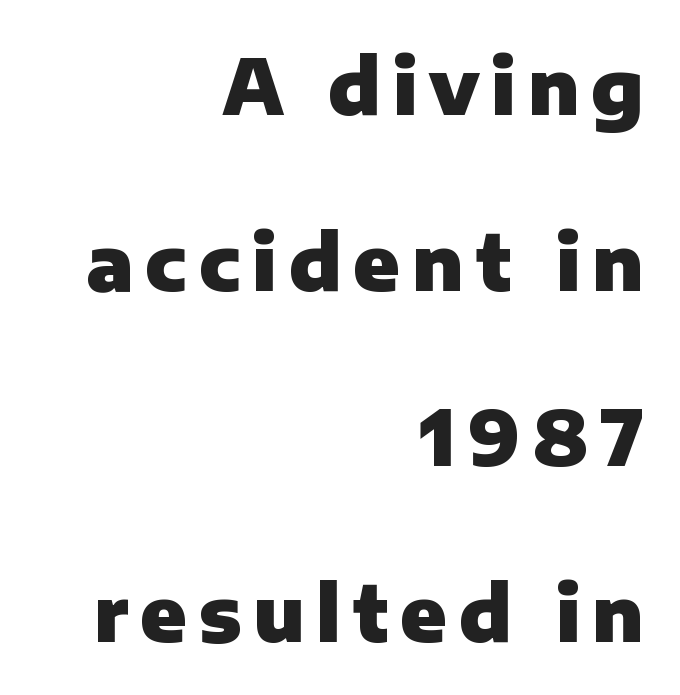
{"serif": "no", "italic": "no", "bold": "yes", "weight": "heavy", "width": "normal", "stroke_contrast": "low", "x_height": "medium", "monospaced": "no", "underline": "no", "align": "right", "line_spacing": "loose", "line_spacing_ratio": 2.31, "glyph_px": 76}
